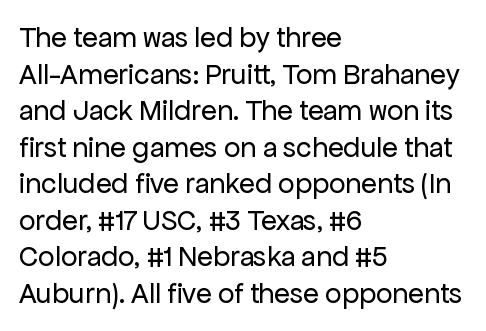
The image shows 29 px regular-weight sans-serif type, upright; set left-aligned, normal line spacing (1.26x), normal letter spacing, not underlined; low stroke contrast and a medium x-height.
